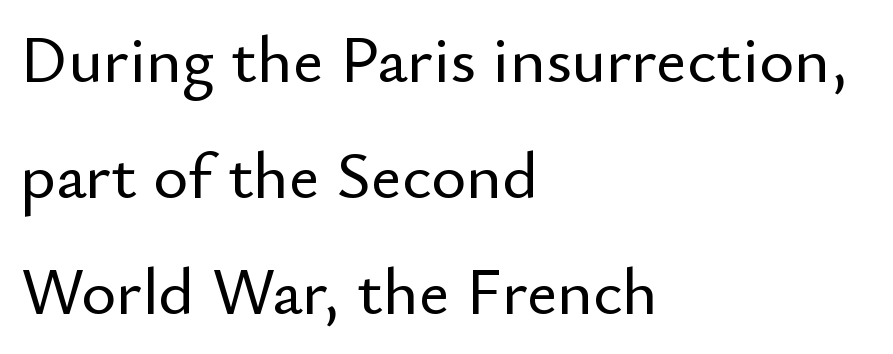
Q: Is the text italic (slanted)? A: No, it is upright.
Q: Is the typeface a serif or a sans-serif typeface? A: Sans-serif.
Q: Is the text underlined? A: No.
Q: How is the paragraph aligned? A: Left-aligned.
Q: Is the spacing between letters normal or unusually wide? A: Normal.
Q: Width (condensed, normal, or wide)? A: Normal.
Q: Stroke contrast? A: Low.
Q: x-height? A: Small.
Q: Monospaced? A: No.
